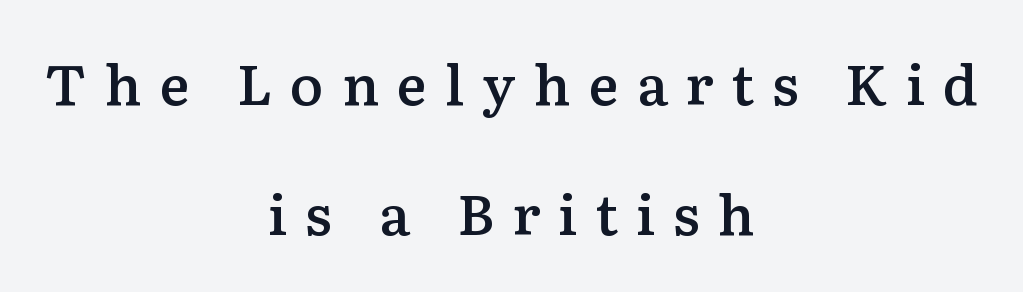
The image shows 56 px semibold serif type, upright; set centered, loose line spacing (2.32x), unusually wide letter spacing (+0.32 em), not underlined; low stroke contrast and a medium x-height.
